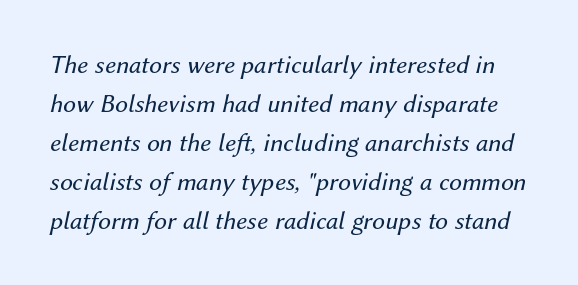
Nobody touched the tracking dial on this one. Is there much room between lines? A standard amount, neither cramped nor airy. The letters are slanted; this is an italic face. The weight would be labelled regular, book, light, or lighter still. This rendering features lettering with no underline.
